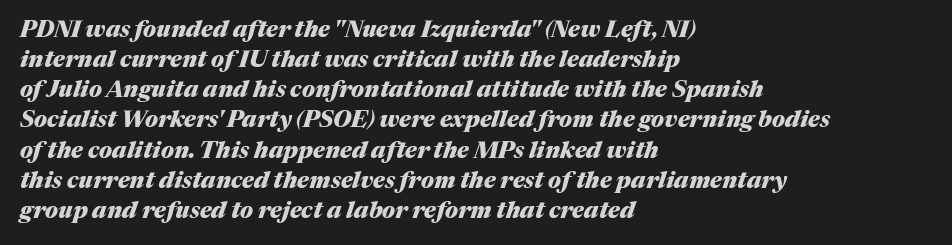
Q: Is the text bold? A: Yes.
Q: Is the text italic (slanted)? A: Yes, it leans right by about 17 degrees.
Q: Is the text underlined? A: No.
Q: How is the paragraph aligned? A: Left-aligned.
Q: Is the spacing between letters normal or unusually wide? A: Normal.
Q: Is the spacing between lines tight, normal or loose? A: Normal.
